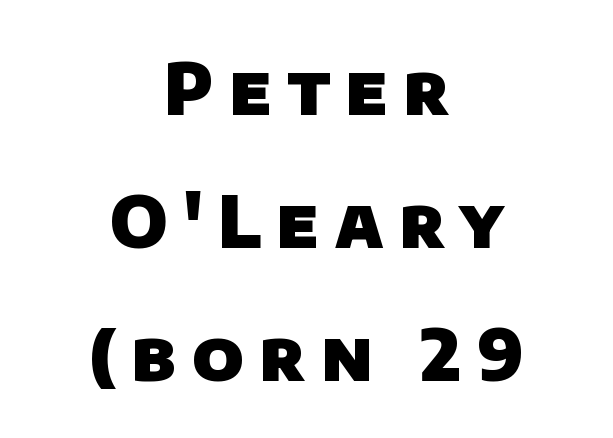
The image shows 71 px heavy sans-serif type; set centered, line spacing 1.87x, unusually wide letter spacing (+0.22 em), not underlined; low stroke contrast and a large x-height.
